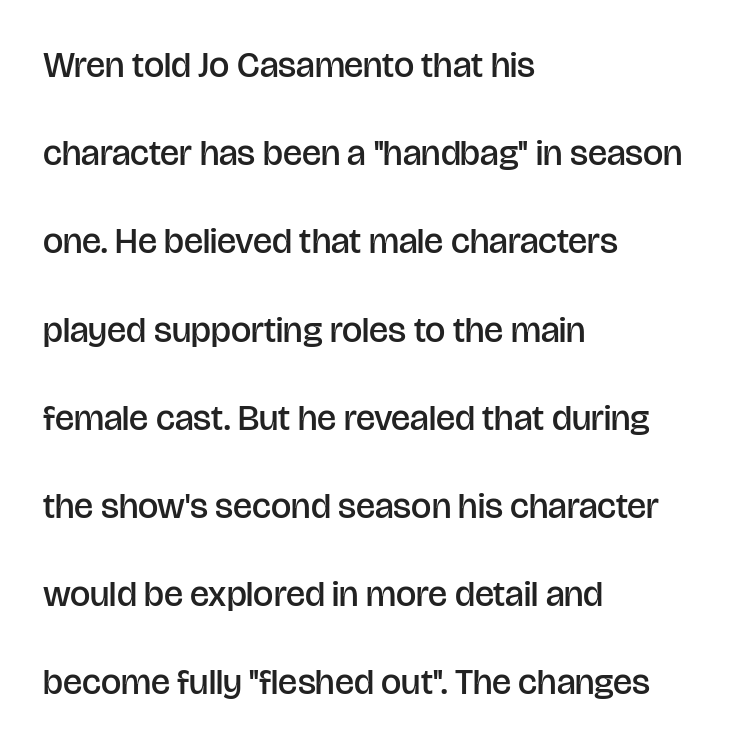
Between one letter and the next there's only the usual sliver of space. This sample has the flowing, uneven cadence of proportional lettering. Short and long lines alike share a common starting point at left. Does the weight exceed regular? Yes, but only to semibold. Ordinary non-slanted type is in use. A typesetter would label this face a sans.
